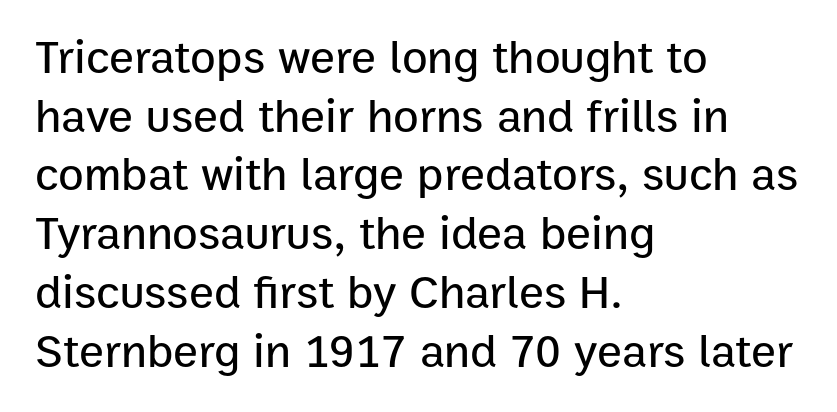
The image shows 47 px sans-serif type, upright; set left-aligned, normal line spacing (1.25x), normal letter spacing, not underlined; low stroke contrast and a medium x-height.
